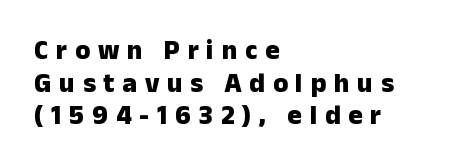
{"italic": "no", "bold": "yes", "underline": "no", "align": "left", "line_spacing_ratio": 1.21, "letter_spacing": "wide", "letter_spacing_em": 0.29, "glyph_px": 27}
